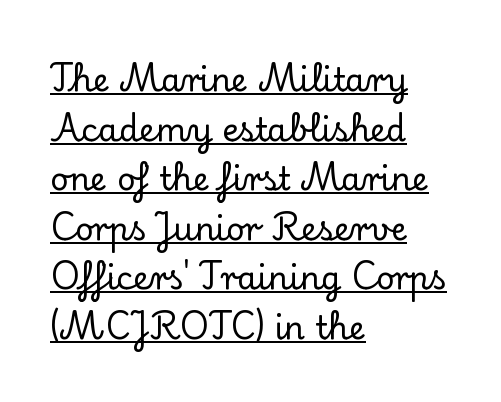
This block has exactly the height ordinary leading produces. In CSS terms this would be text-align: left. The rendering uses natural spacing where letterforms have individual widths. Italic? Not at all — the glyphs are vertical. The letters carry serifs — small finishing strokes at the ends of their stems. Underlining? Definitely there.
